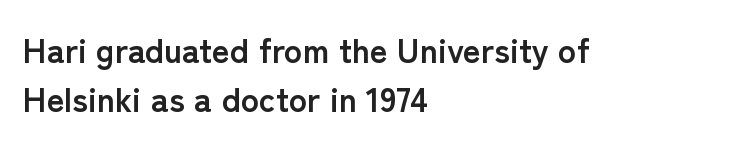
Q: Is the text bold? A: Yes.
Q: Is the text italic (slanted)? A: No, it is upright.
Q: Is the typeface a serif or a sans-serif typeface? A: Sans-serif.
Q: Is the text underlined? A: No.
Q: How is the paragraph aligned? A: Left-aligned.
Q: Is the spacing between letters normal or unusually wide? A: Normal.
Q: Is the spacing between lines tight, normal or loose? A: Normal.
Q: Width (condensed, normal, or wide)? A: Normal.
Q: Stroke contrast? A: Low.
Q: x-height? A: Medium.
Q: Monospaced? A: No.
